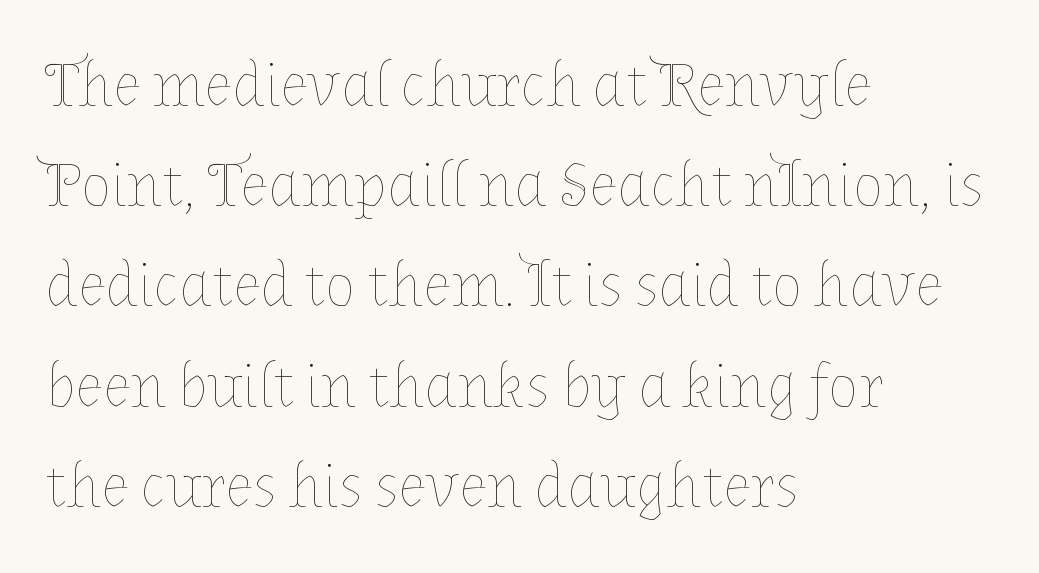
The image shows 63 px thin type, upright; set left-aligned, normal line spacing (1.59x), normal letter spacing, not underlined; low stroke contrast and a medium x-height.
